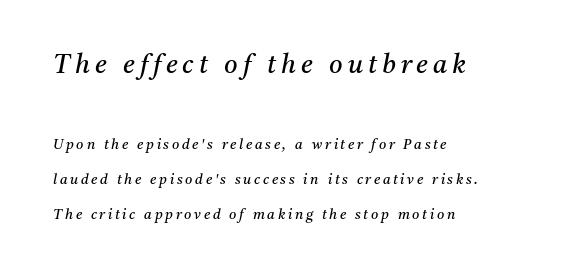
The image shows 26 px text type, italic (leaning right); set left-aligned, loose line spacing (2.48x), not underlined; the first (top) block is 1.86x larger.
